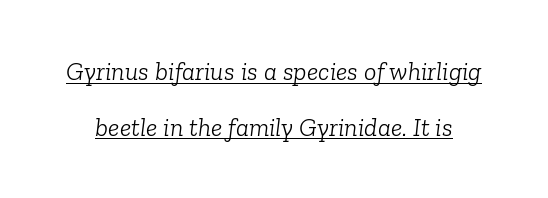
{"italic": "yes", "lean": "right", "slant_degrees": 6, "bold": "no", "underline": "yes", "line_spacing": "loose", "line_spacing_ratio": 2.14, "letter_spacing": "normal", "letter_spacing_em": 0.0, "glyph_px": 26}
